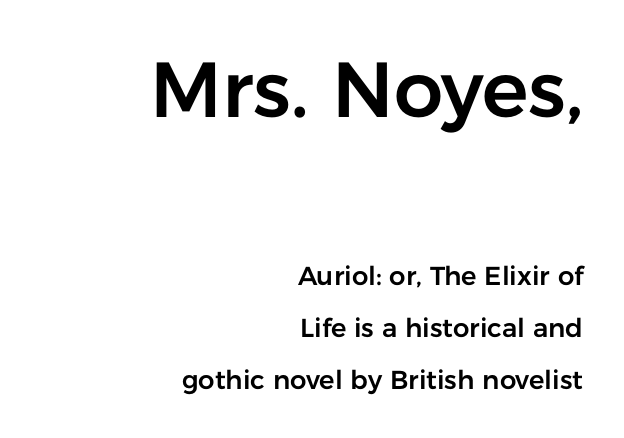
Whoever set this chose breathing room over compactness in the vertical rhythm. Check where the strokes stop: nothing finishes them off — pure sans. Does the copy run flush right? Yes — the right margin is perfectly even. Of the two passages, the one on top uses the larger point size.
